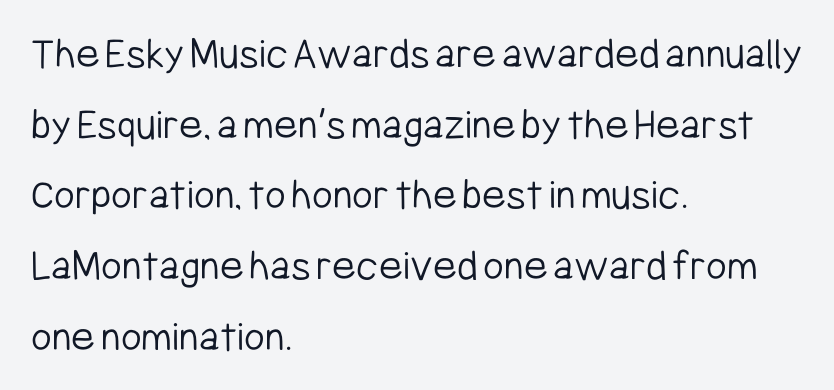
Q: Is the text bold? A: No.
Q: Is the text italic (slanted)? A: No, it is upright.
Q: Is the typeface a serif or a sans-serif typeface? A: Sans-serif.
Q: Is the text underlined? A: No.
Q: How is the paragraph aligned? A: Left-aligned.
Q: Is the spacing between letters normal or unusually wide? A: Normal.
Q: Is the spacing between lines tight, normal or loose? A: Normal.
Q: Width (condensed, normal, or wide)? A: Condensed.
Q: Stroke contrast? A: Low.
Q: x-height? A: Medium.
Q: Monospaced? A: No.
